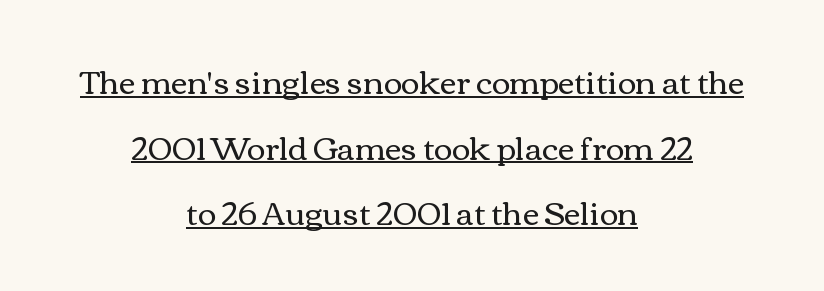
The image shows 32 px regular-weight, wide type, upright; set centered, loose line spacing (2.05x), normal letter spacing, underlined; medium stroke contrast and a medium x-height.
